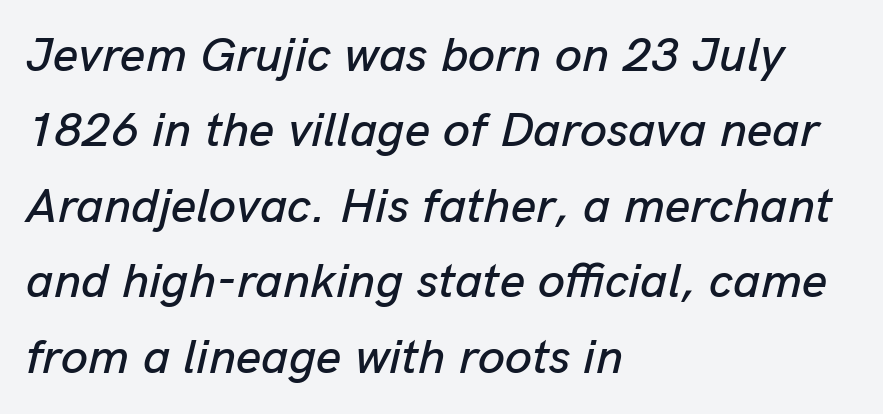
The image shows 49 px text type, italic (leaning right); set left-aligned, normal line spacing (1.54x), normal letter spacing, not underlined; low stroke contrast and a medium x-height.
